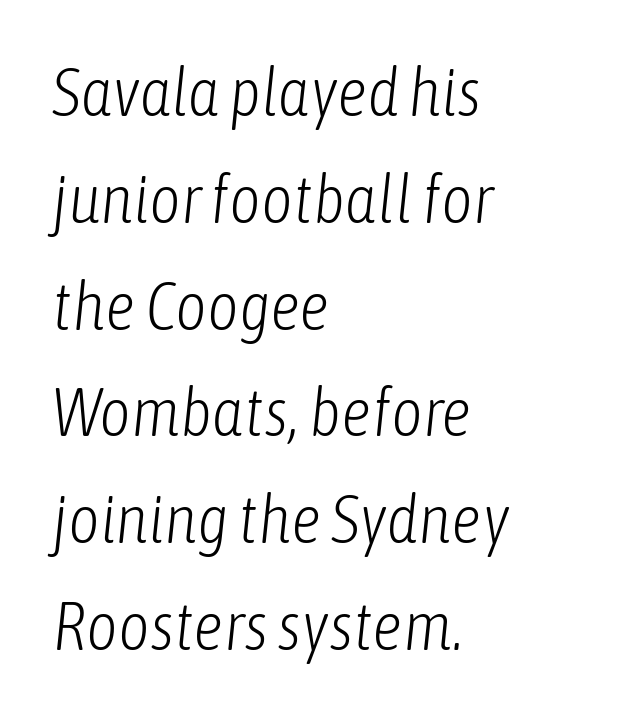
The image shows 68 px light, condensed type, italic (leaning right); set left-aligned, normal line spacing (1.57x), normal letter spacing, not underlined; low stroke contrast and a medium x-height.
